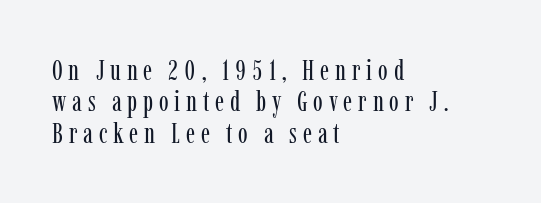
Q: Is the text bold? A: No.
Q: Is the text italic (slanted)? A: No, it is upright.
Q: Is the typeface a serif or a sans-serif typeface? A: Serif.
Q: Is the text underlined? A: No.
Q: How is the paragraph aligned? A: Left-aligned.
Q: Is the spacing between letters normal or unusually wide? A: Unusually wide.
Q: Is the spacing between lines tight, normal or loose? A: Tight.
Q: Width (condensed, normal, or wide)? A: Condensed.
Q: Stroke contrast? A: Low.
Q: x-height? A: Medium.
Q: Monospaced? A: No.
